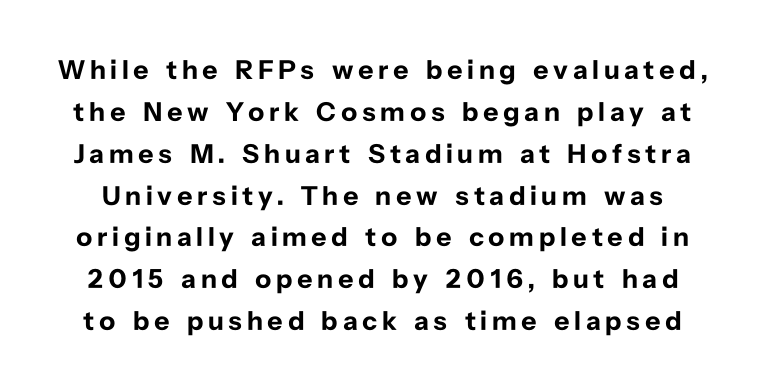
The image shows 27 px bold type, upright; set normal line spacing (1.55x), not underlined.
